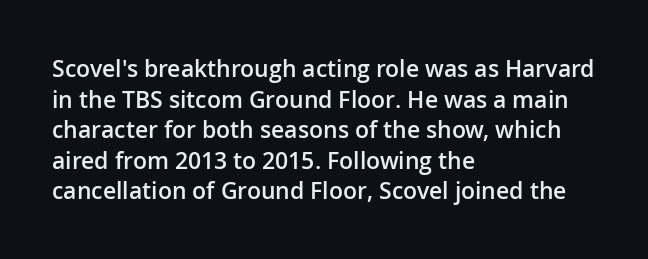
The image shows 23 px text type, upright; set left-aligned, normal line spacing (1.33x), normal letter spacing, not underlined.
